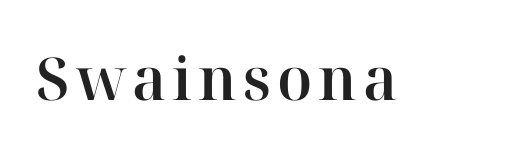
The image shows 59 px serif type, upright; set not underlined; high stroke contrast and a medium x-height.
